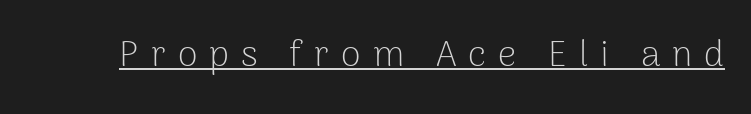
The image shows 36 px light sans-serif type, upright; set unusually wide letter spacing (+0.33 em), underlined; low stroke contrast and a medium x-height.
